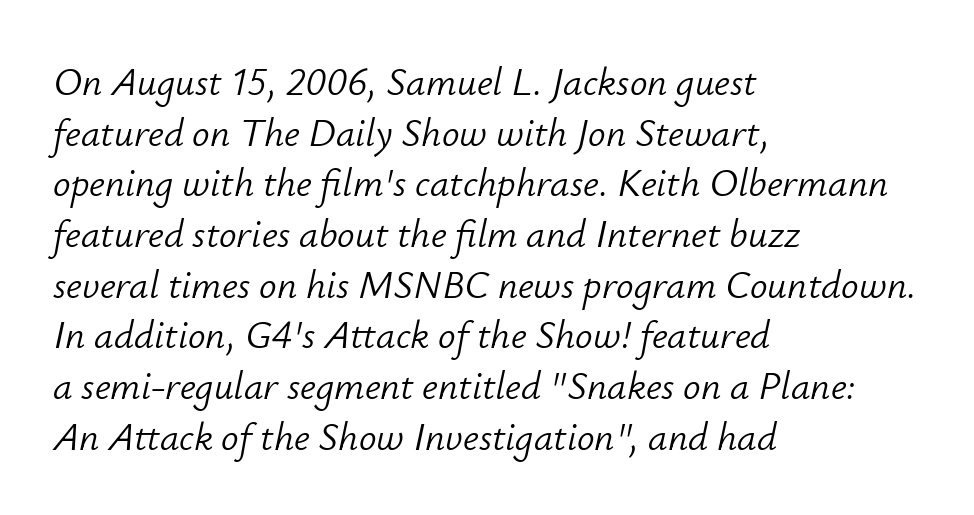
The image shows 39 px light type, italic (leaning right); set left-aligned, normal line spacing (1.3x), normal letter spacing, not underlined; low stroke contrast and a small x-height.
